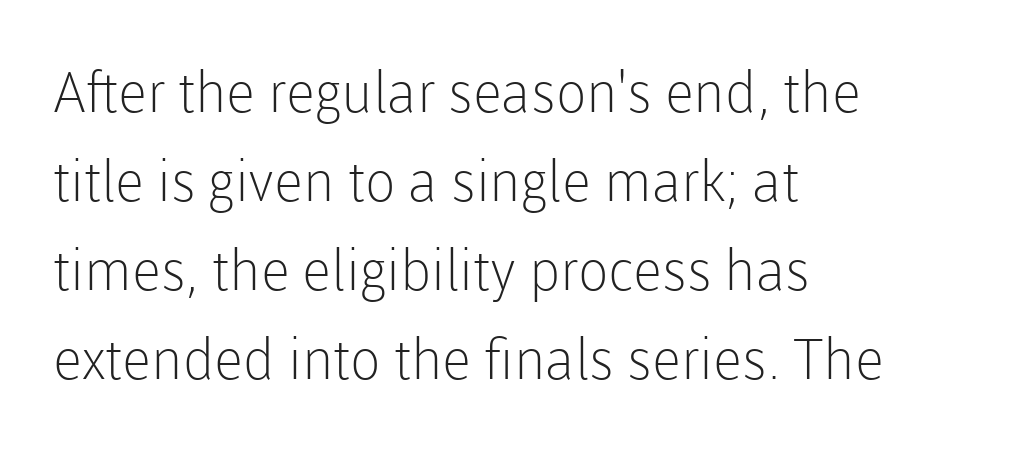
Q: Is the text bold? A: No.
Q: Is the text italic (slanted)? A: No, it is upright.
Q: Is the typeface a serif or a sans-serif typeface? A: Sans-serif.
Q: Is the text underlined? A: No.
Q: How is the paragraph aligned? A: Left-aligned.
Q: Is the spacing between letters normal or unusually wide? A: Normal.
Q: Is the spacing between lines tight, normal or loose? A: Normal.
Q: Width (condensed, normal, or wide)? A: Normal.
Q: Stroke contrast? A: Low.
Q: x-height? A: Medium.
Q: Monospaced? A: No.
